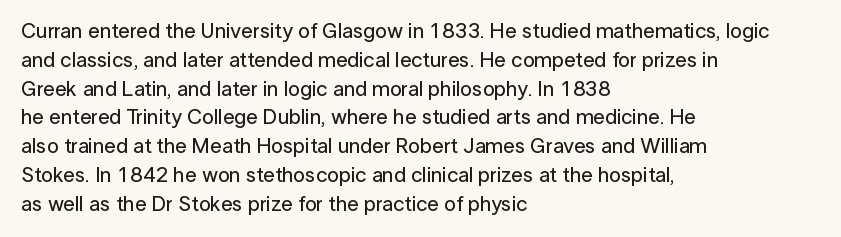
Q: Is the text italic (slanted)? A: No, it is upright.
Q: Is the text underlined? A: No.
Q: How is the paragraph aligned? A: Left-aligned.
Q: Is the spacing between letters normal or unusually wide? A: Normal.
Q: Is the spacing between lines tight, normal or loose? A: Normal.
